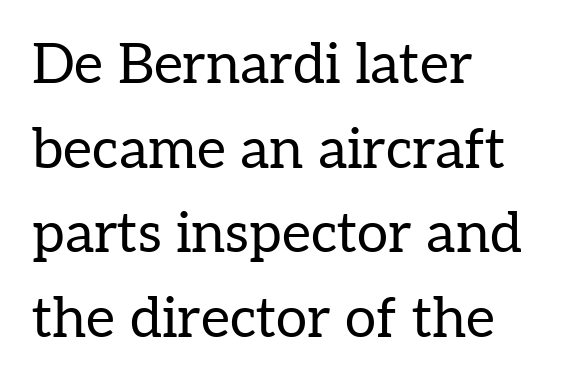
Q: Is the text bold? A: No.
Q: Is the text italic (slanted)? A: No, it is upright.
Q: Is the typeface a serif or a sans-serif typeface? A: Serif.
Q: Is the text underlined? A: No.
Q: How is the paragraph aligned? A: Left-aligned.
Q: Is the spacing between letters normal or unusually wide? A: Normal.
Q: Is the spacing between lines tight, normal or loose? A: Normal.
Q: Width (condensed, normal, or wide)? A: Normal.
Q: Stroke contrast? A: Low.
Q: x-height? A: Medium.
Q: Monospaced? A: No.
